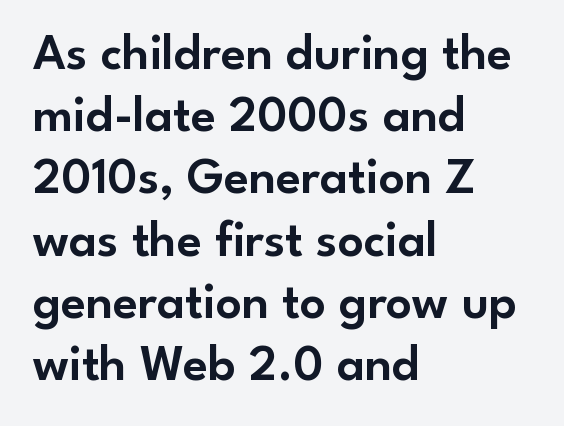
{"serif": "no", "italic": "no", "width": "normal", "stroke_contrast": "low", "x_height": "small", "monospaced": "no", "underline": "no", "align": "left", "line_spacing_ratio": 1.22, "letter_spacing": "normal", "letter_spacing_em": 0.0, "glyph_px": 51}
